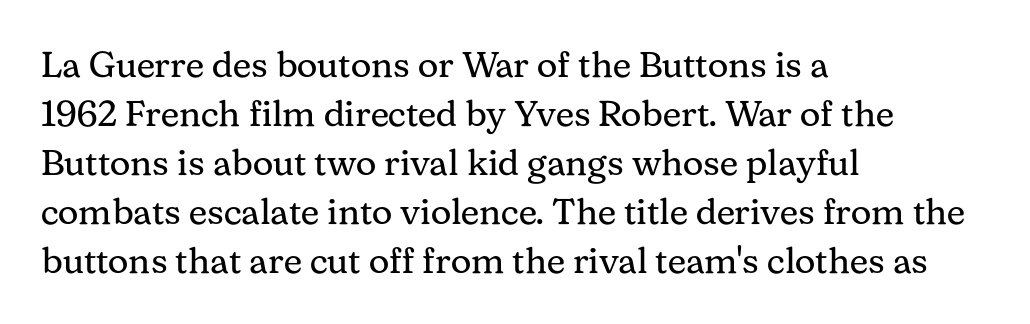
Looks like regular typesetting: each glyph gets only the width it needs. What's the leading like? Ordinary, nothing unusual. Check under the words: just untouched page. Upright lettering throughout. On a weight scale, this lands at 450 or below.
